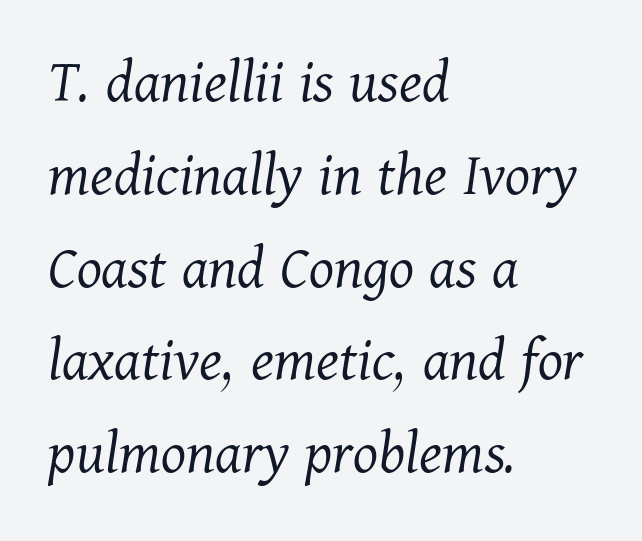
The image shows 64 px light serif type, italic (leaning right); set left-aligned, normal line spacing (1.45x), normal letter spacing, not underlined; medium stroke contrast and a medium x-height.
